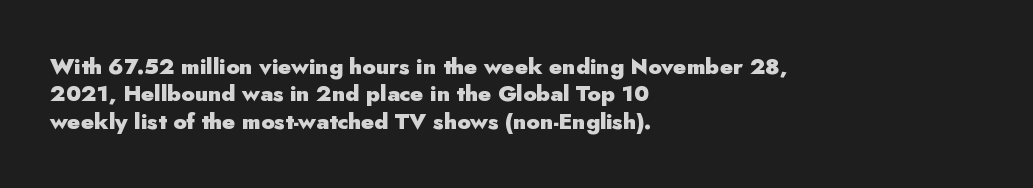
{"italic": "no", "bold": "yes", "underline": "no", "align": "left", "line_spacing": "normal", "line_spacing_ratio": 1.25, "letter_spacing": "normal", "letter_spacing_em": 0.0, "glyph_px": 22}
